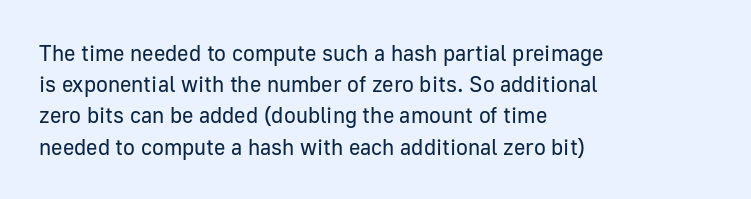
Q: Is the text bold? A: No.
Q: Is the text italic (slanted)? A: No, it is upright.
Q: Is the text underlined? A: No.
Q: How is the paragraph aligned? A: Left-aligned.
Q: Is the spacing between letters normal or unusually wide? A: Normal.
Q: Is the spacing between lines tight, normal or loose? A: Normal.
